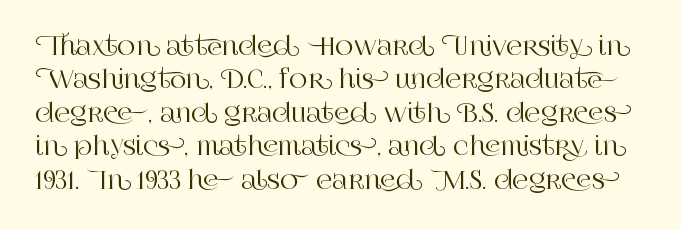
Q: Is the text italic (slanted)? A: No, it is upright.
Q: Is the text underlined? A: No.
Q: Is the spacing between letters normal or unusually wide? A: Normal.
Q: Is the spacing between lines tight, normal or loose? A: Normal.
